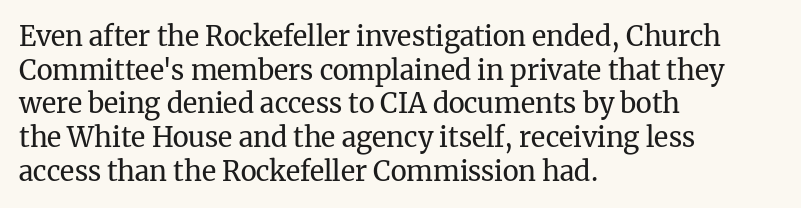
{"italic": "no", "bold": "no", "underline": "no", "align": "left", "line_spacing": "normal", "line_spacing_ratio": 1.25, "letter_spacing": "normal", "letter_spacing_em": 0.0, "glyph_px": 27}
